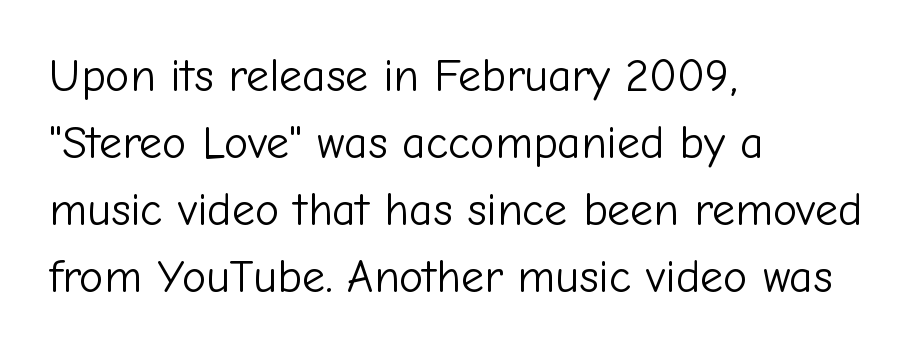
Q: Is the text bold? A: No.
Q: Is the text italic (slanted)? A: No, it is upright.
Q: Is the typeface a serif or a sans-serif typeface? A: Sans-serif.
Q: Is the text underlined? A: No.
Q: How is the paragraph aligned? A: Left-aligned.
Q: Is the spacing between letters normal or unusually wide? A: Normal.
Q: Is the spacing between lines tight, normal or loose? A: Normal.
Q: Width (condensed, normal, or wide)? A: Normal.
Q: Stroke contrast? A: Low.
Q: x-height? A: Medium.
Q: Monospaced? A: No.
